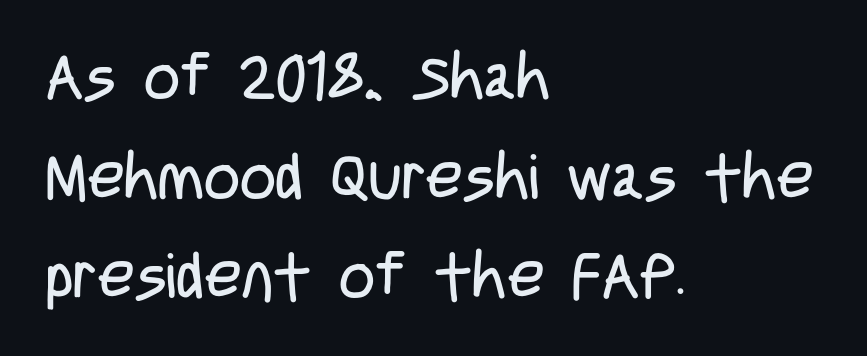
The image shows 63 px regular-weight, condensed sans-serif type, upright; set left-aligned, normal line spacing (1.58x), normal letter spacing, not underlined; low stroke contrast and a large x-height.
